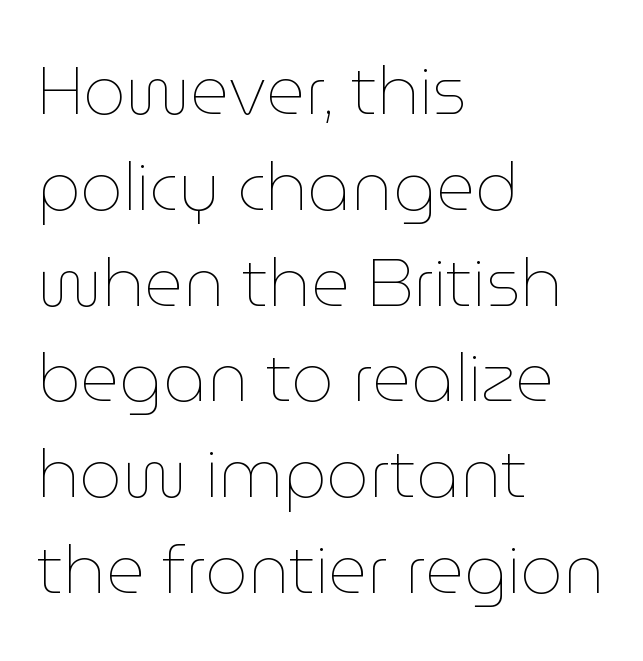
Anything drawn beneath the words? Only blank space. This sample uses plain, unmodified letter spacing. The weight would be labelled regular, book, light, or lighter still. Alignment: flush left. Baseline-to-baseline distance is the conventional proportion of letter height.
